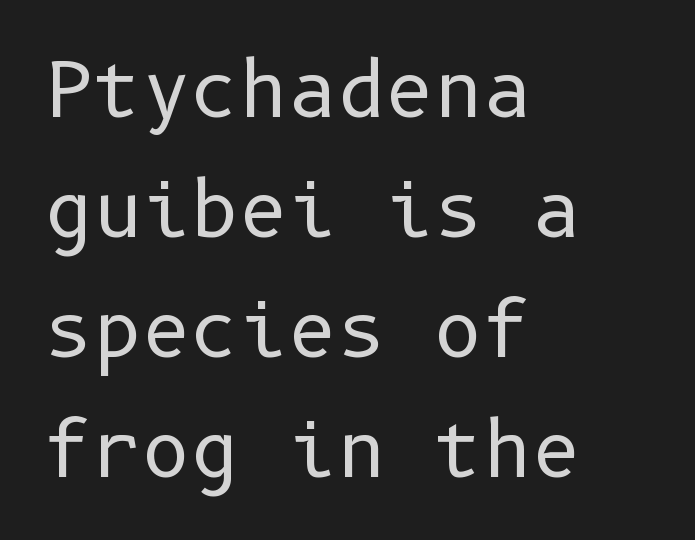
Q: Is the text bold? A: No.
Q: Is the text italic (slanted)? A: No, it is upright.
Q: Is the typeface a serif or a sans-serif typeface? A: Sans-serif.
Q: Is the text underlined? A: No.
Q: How is the paragraph aligned? A: Left-aligned.
Q: Is the spacing between letters normal or unusually wide? A: Normal.
Q: Is the spacing between lines tight, normal or loose? A: Normal.
Q: Width (condensed, normal, or wide)? A: Normal.
Q: Stroke contrast? A: Low.
Q: x-height? A: Medium.
